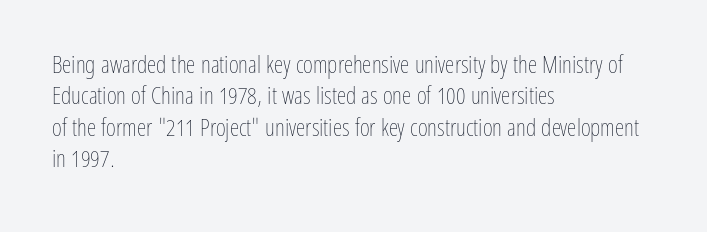
{"italic": "no", "bold": "no", "underline": "no", "align": "left", "line_spacing": "normal", "line_spacing_ratio": 1.31, "letter_spacing": "normal", "letter_spacing_em": 0.0, "glyph_px": 24}
